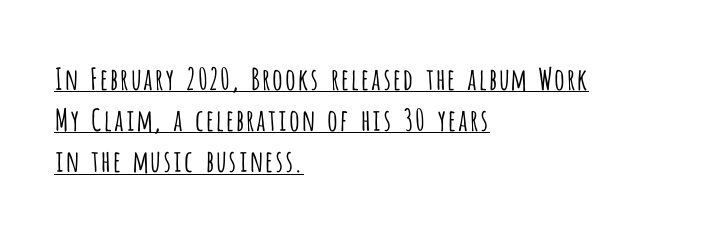
The image shows 30 px light, condensed sans-serif type, upright; set left-aligned, normal line spacing (1.37x), normal letter spacing, underlined; low stroke contrast and a large x-height.
